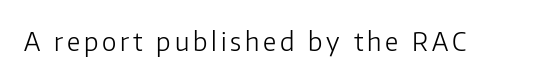
The image shows 26 px text type, upright; set not underlined.
